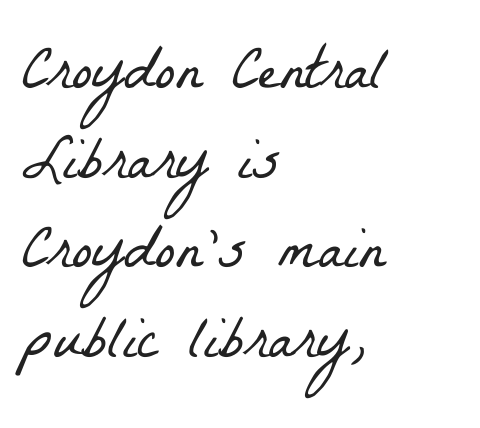
Q: Is the text bold? A: No.
Q: Is the typeface a serif or a sans-serif typeface? A: Serif.
Q: Is the text underlined? A: No.
Q: How is the paragraph aligned? A: Left-aligned.
Q: Is the spacing between letters normal or unusually wide? A: Normal.
Q: Is the spacing between lines tight, normal or loose? A: Normal.
Q: Width (condensed, normal, or wide)? A: Condensed.
Q: Stroke contrast? A: Low.
Q: x-height? A: Medium.
Q: Monospaced? A: No.
